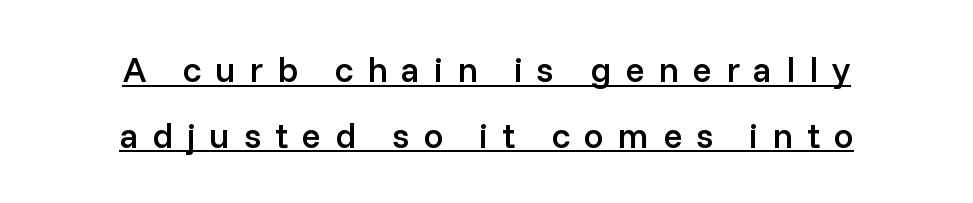
The image shows 36 px semibold sans-serif type, upright; set centered, line spacing 1.82x, unusually wide letter spacing (+0.38 em), underlined; low stroke contrast and a medium x-height.
